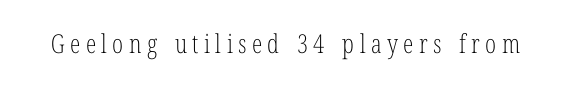
Q: Is the text bold? A: No.
Q: Is the text italic (slanted)? A: No, it is upright.
Q: Is the text underlined? A: No.
Q: Is the spacing between letters normal or unusually wide? A: Unusually wide.
